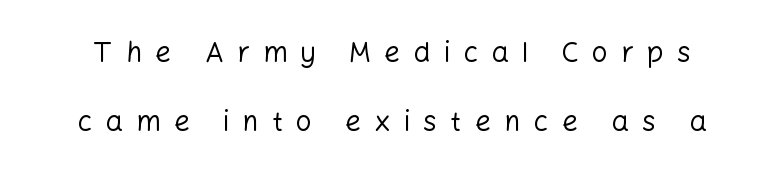
The image shows 28 px regular-weight sans-serif type, upright; set loose line spacing (2.48x), unusually wide letter spacing (+0.47 em), not underlined; low stroke contrast and a medium x-height.
